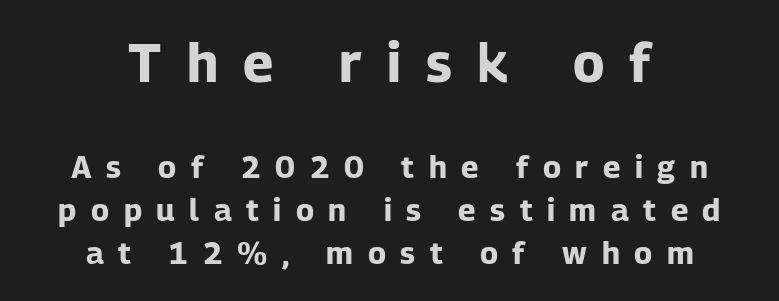
{"serif": "no", "italic": "no", "bold": "yes", "weight": "bold", "width": "normal", "stroke_contrast": "low", "x_height": "medium", "monospaced": "no", "underline": "no", "align": "center", "line_spacing": "normal", "line_spacing_ratio": 1.39, "letter_spacing": "wide", "letter_spacing_em": 0.47, "larger_block": "first", "size_ratio": 1.74, "glyph_px": 54}
